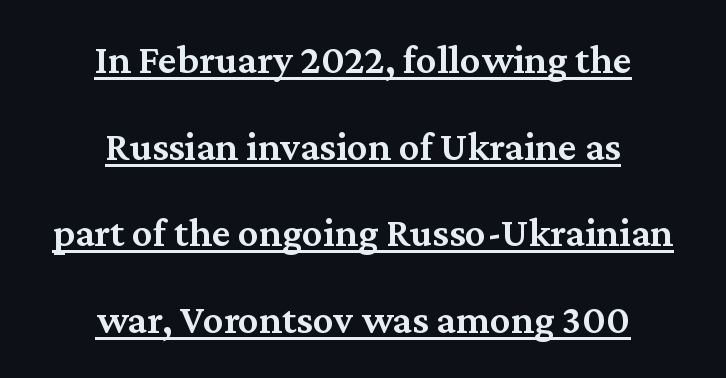
Q: Is the text bold? A: Semi-bold.
Q: Is the text italic (slanted)? A: No, it is upright.
Q: Is the typeface a serif or a sans-serif typeface? A: Serif.
Q: Is the text underlined? A: Yes.
Q: How is the paragraph aligned? A: Centered.
Q: Is the spacing between letters normal or unusually wide? A: Normal.
Q: Is the spacing between lines tight, normal or loose? A: Loose.
Q: Width (condensed, normal, or wide)? A: Normal.
Q: Stroke contrast? A: Medium.
Q: x-height? A: Medium.
Q: Monospaced? A: No.
